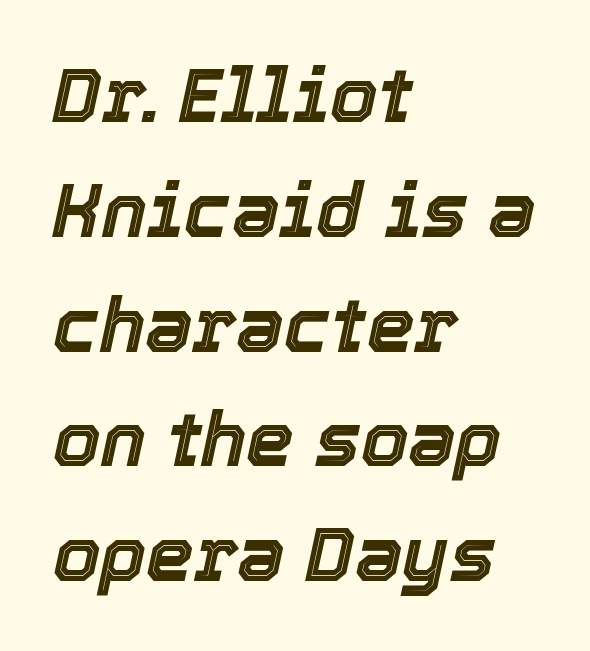
The face used here is proportionally spaced, like ordinary book or web type. Layout note: lines flush left. The specimen omits any rule beneath the text block's lines. Slant detected: the letters are inclined.
